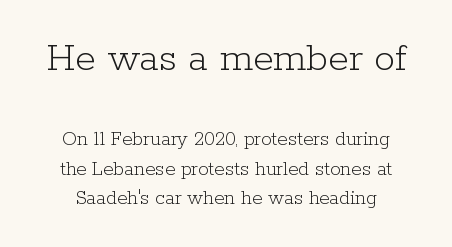
Descenders hang freely into open space. Little horizontal feet cap the strokes, marking this as serif type. Which chunk is bigger? The first one — the top block dwarfs the bottom. Whoever set this chose a conventional vertical rhythm. No italicization has been applied; the sample stays upright. The tracking reads as untouched default to a designer's eye.
